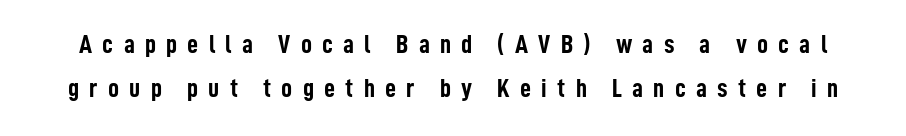
Characters follow at a spacing far wider than the type designer built in. Underlining? Definitely not there. Does the lettering tilt? It doesn't — this is upright. Students, observe: this is what conventionally led text looks like.
